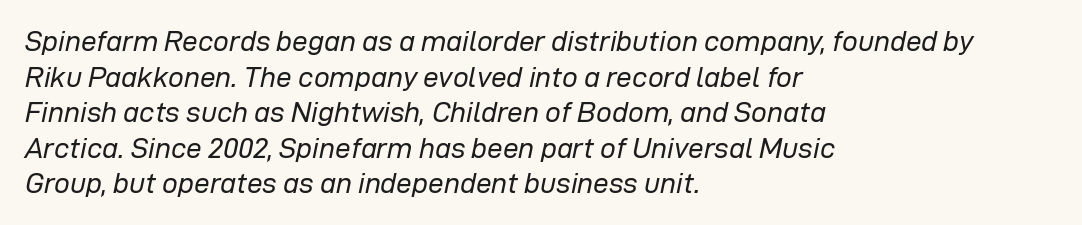
{"italic": "yes", "lean": "right", "slant_degrees": 12, "bold": "no", "weight": "regular", "width": "normal", "stroke_contrast": "low", "x_height": "medium", "monospaced": "no", "underline": "no", "align": "left", "line_spacing": "normal", "line_spacing_ratio": 1.27, "letter_spacing": "normal", "letter_spacing_em": 0.0, "glyph_px": 28}
